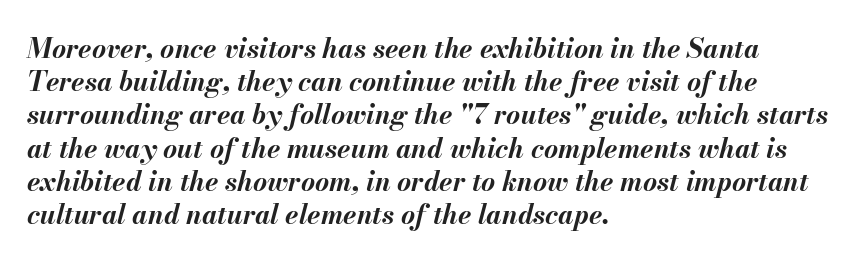
{"italic": "yes", "lean": "right", "slant_degrees": 13, "bold": "yes", "underline": "no", "align": "left", "line_spacing_ratio": 1.23, "letter_spacing": "normal", "letter_spacing_em": 0.0, "glyph_px": 27}
